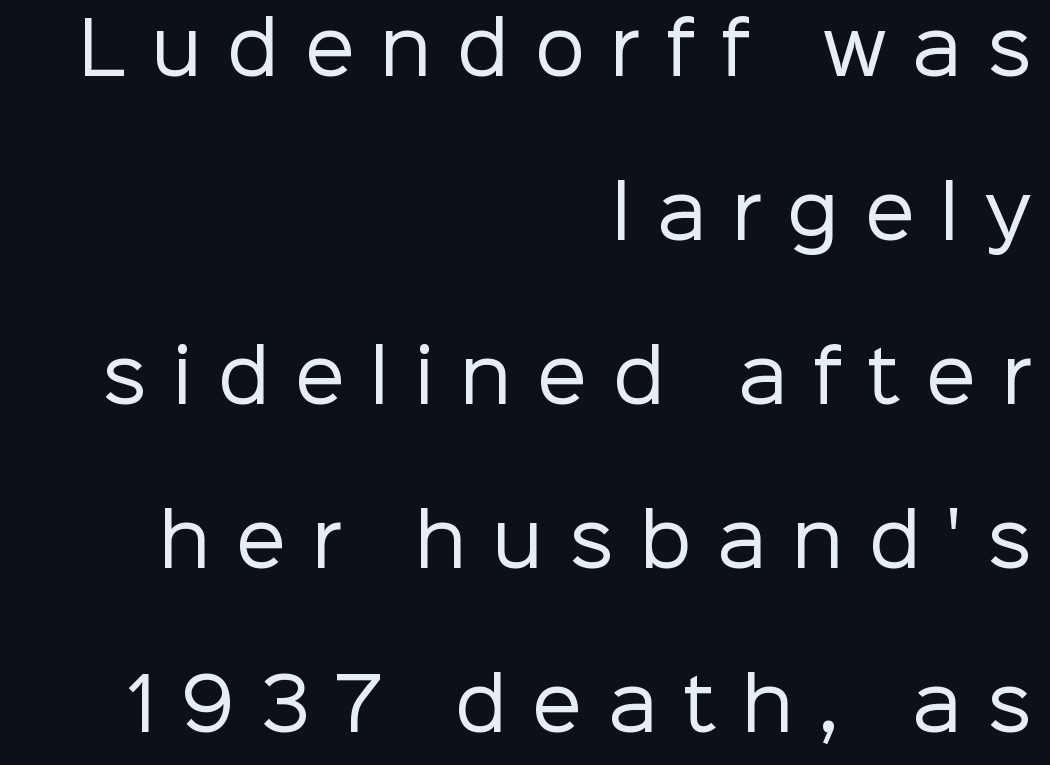
Loose tracking; the words dissolve into strings of separated letters. Caption: multi-line text, flush right, ragged left. Leading is clearly above the norm, producing a sparse column. Is this a heavy cut? Hardly; it is regular or lighter.
